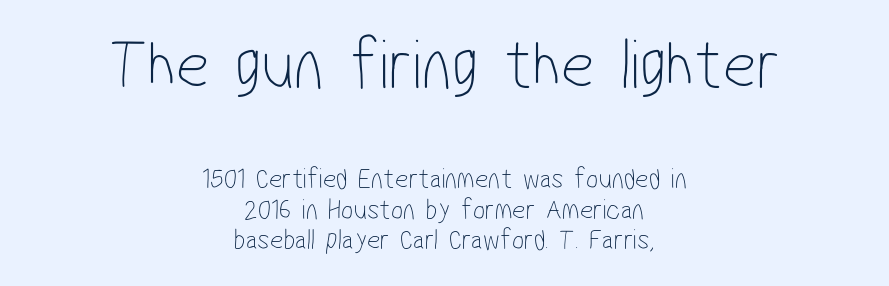
Q: Is the text bold? A: No.
Q: Is the typeface a serif or a sans-serif typeface? A: Sans-serif.
Q: Is the text underlined? A: No.
Q: How is the paragraph aligned? A: Centered.
Q: Is the spacing between letters normal or unusually wide? A: Normal.
Q: Is the spacing between lines tight, normal or loose? A: Tight.
Q: Which block of text is set in a larger size, the first (top) or the second (bottom)? A: The first (top) one.
Q: Width (condensed, normal, or wide)? A: Condensed.
Q: Stroke contrast? A: Low.
Q: x-height? A: Medium.
Q: Monospaced? A: No.
